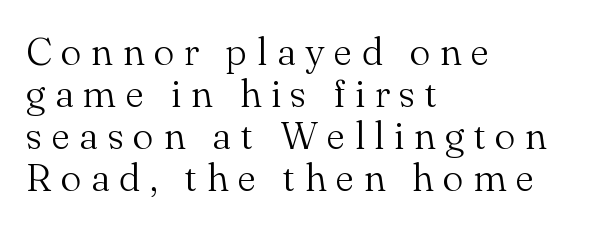
The image shows 39 px light serif type, upright; set left-aligned, tight line spacing (1.08x), unusually wide letter spacing (+0.25 em), not underlined; medium stroke contrast and a small x-height.
